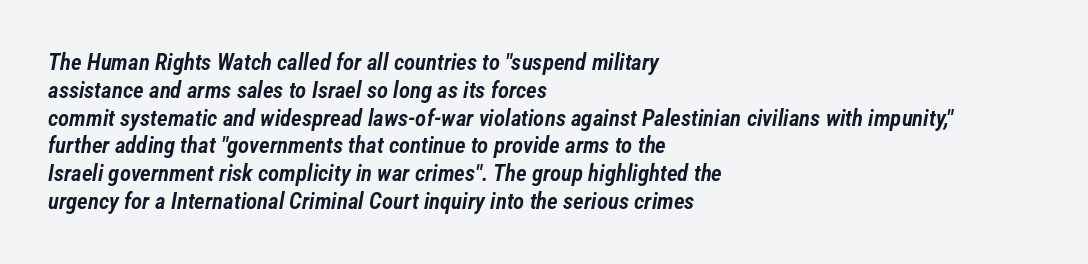
{"italic": "yes", "lean": "right", "slant_degrees": 12, "bold": "semi", "underline": "no", "align": "left", "line_spacing_ratio": 1.21, "letter_spacing": "normal", "letter_spacing_em": 0.0, "glyph_px": 23}
